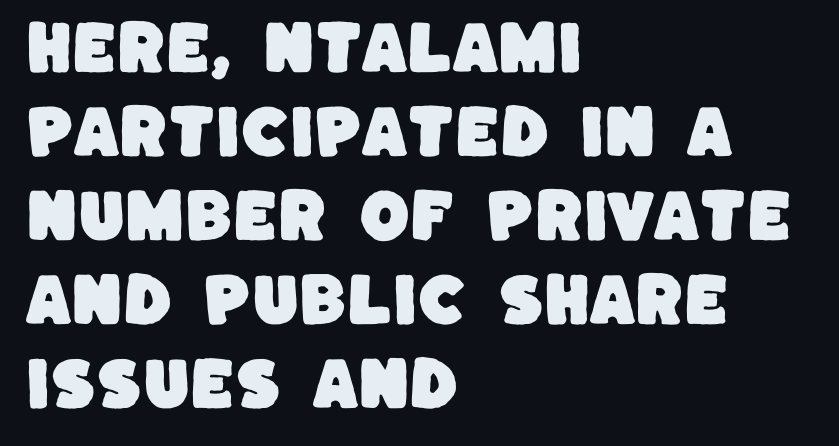
Q: Is the typeface a serif or a sans-serif typeface? A: Sans-serif.
Q: Is the text underlined? A: No.
Q: How is the paragraph aligned? A: Left-aligned.
Q: Is the spacing between letters normal or unusually wide? A: Normal.
Q: Is the spacing between lines tight, normal or loose? A: Normal.
Q: Width (condensed, normal, or wide)? A: Normal.
Q: Stroke contrast? A: Low.
Q: x-height? A: Large.
Q: Monospaced? A: No.
